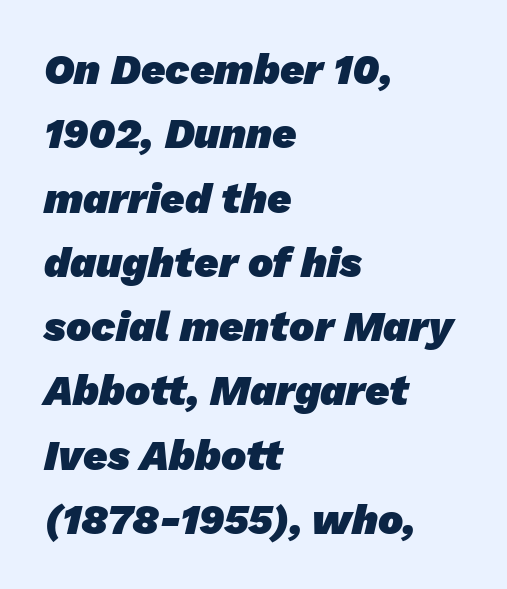
This is sans-serif lettering, the kind often seen on screens and signage. Chunky letters — that's bold for sure. The face used here is proportionally spaced, like ordinary book or web type. Teacher's note: observe the even left margin — that is flush-left alignment.
